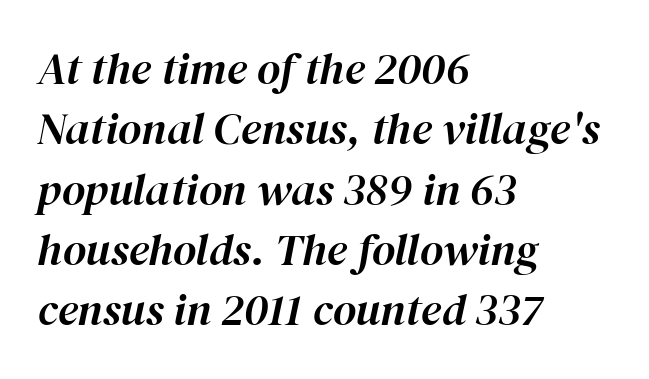
The image shows 45 px text type, italic (leaning right); set left-aligned, normal line spacing (1.34x), normal letter spacing, not underlined; high stroke contrast and a medium x-height.
